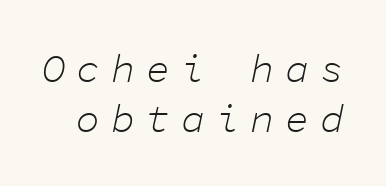
The image shows 40 px light type, italic (leaning right), monospaced; set normal line spacing (1.26x), unusually wide letter spacing (+0.27 em), not underlined; low stroke contrast and a medium x-height.
